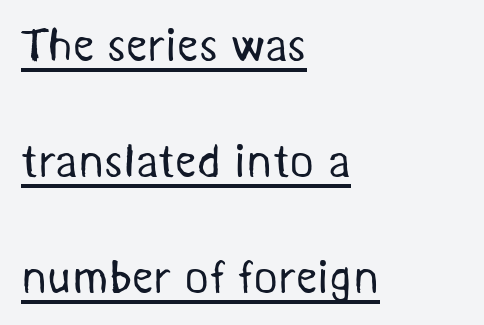
Teacher's note: observe the even left margin — that is flush-left alignment. You could not count columns in this text — the font is proportionally spaced. Reading down the column, the eye jumps a long way to each next line. The strokes carry an ordinary text weight at most. The letters carry no serifs — their stems end cleanly without finishing strokes. Notice how a bar underscores the lettering throughout.
